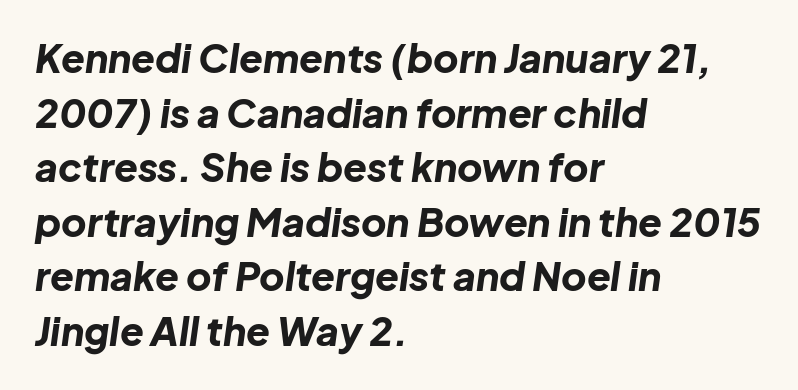
{"italic": "yes", "lean": "right", "slant_degrees": 8, "bold": "yes", "weight": "bold", "width": "normal", "stroke_contrast": "low", "x_height": "medium", "monospaced": "no", "underline": "no", "align": "left", "line_spacing": "normal", "line_spacing_ratio": 1.4, "letter_spacing": "normal", "letter_spacing_em": 0.0, "glyph_px": 39}
